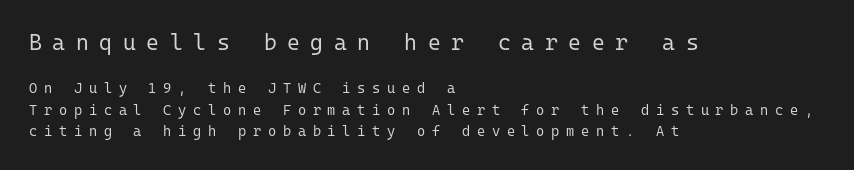
The lettering stays uniformly vertical, giving the passage a roman look. Regular leading. Descenders are the only things crossing below the line. Nothing heavy about these letters — not bold at all.
